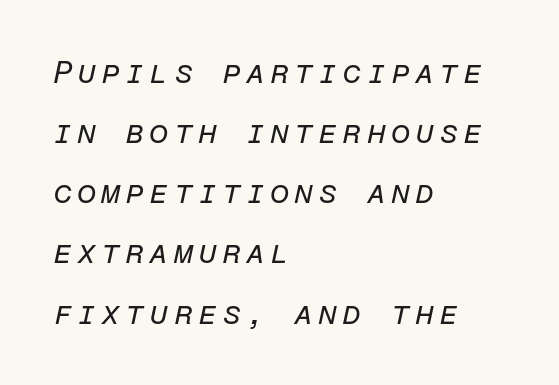
{"italic": "yes", "lean": "right", "slant_degrees": 12, "bold": "no", "weight": "regular", "width": "normal", "stroke_contrast": "low", "x_height": "medium", "monospaced": "yes", "underline": "no", "align": "left", "line_spacing": "loose", "line_spacing_ratio": 1.94, "glyph_px": 31}
